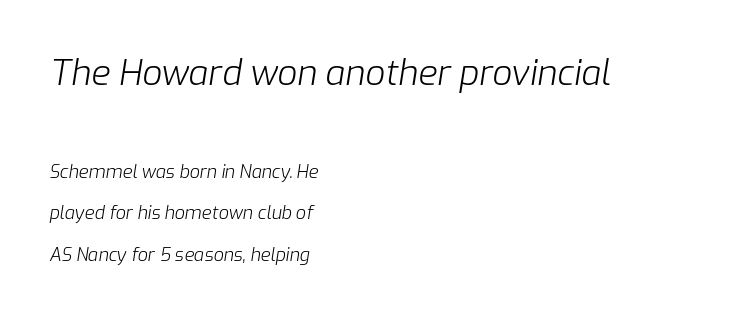
The image shows 35 px light type, italic (leaning right); set left-aligned, loose line spacing (2.33x), normal letter spacing, not underlined; the first (top) block is 1.94x larger; low stroke contrast and a medium x-height.
